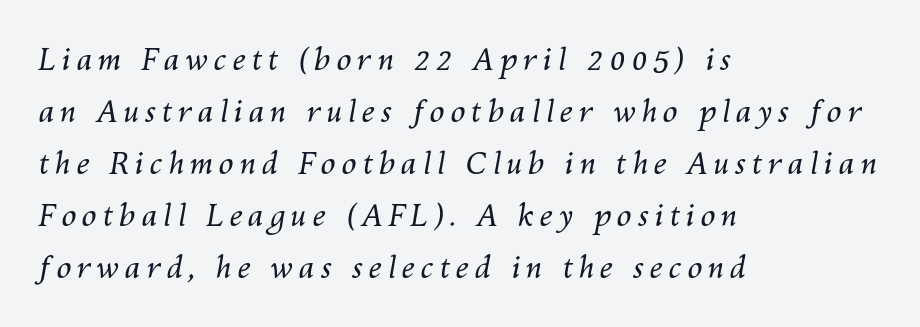
The image shows 30 px regular-weight type, italic (leaning right); set left-aligned, line spacing 1.73x, not underlined; medium stroke contrast and a medium x-height.
